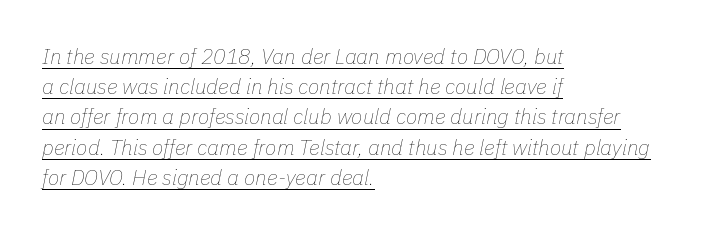
The image shows 21 px text type, italic (leaning right); set left-aligned, normal line spacing (1.44x), normal letter spacing, underlined.
